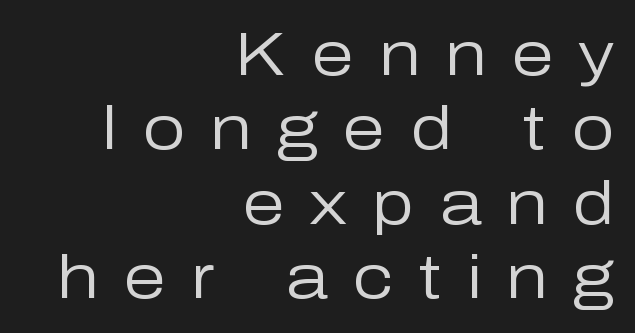
The image shows 61 px regular-weight sans-serif type, upright; set right-aligned, line spacing 1.22x, unusually wide letter spacing (+0.41 em), not underlined; low stroke contrast and a medium x-height.
